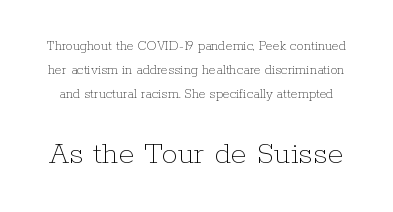
The image shows 33 px thin type, upright; set normal line spacing (1.7x), normal letter spacing, not underlined; the second (bottom) block is 2.36x larger; low stroke contrast and a medium x-height.
